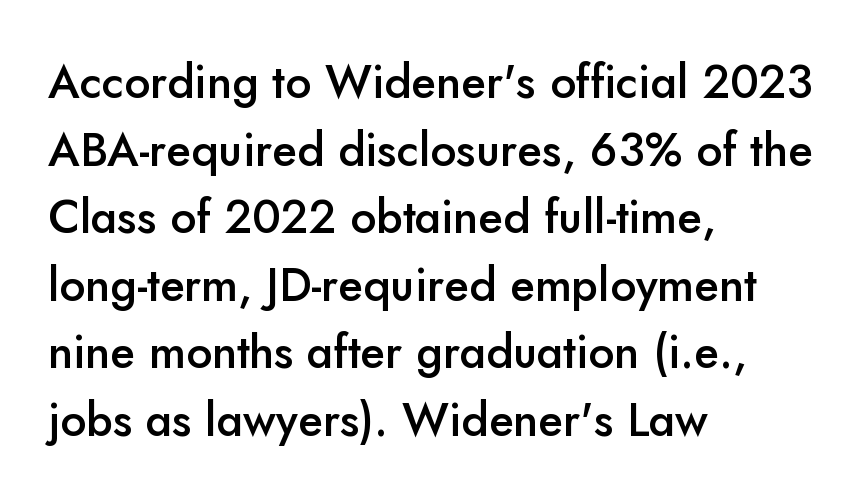
The image shows 46 px semibold sans-serif type, upright; set left-aligned, normal line spacing (1.47x), normal letter spacing, not underlined; low stroke contrast and a small x-height.
